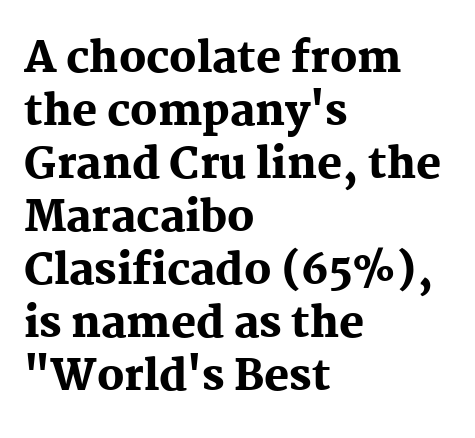
Q: Is the text bold? A: Yes.
Q: Is the text italic (slanted)? A: No, it is upright.
Q: Is the typeface a serif or a sans-serif typeface? A: Serif.
Q: Is the text underlined? A: No.
Q: How is the paragraph aligned? A: Left-aligned.
Q: Is the spacing between letters normal or unusually wide? A: Normal.
Q: Is the spacing between lines tight, normal or loose? A: Normal.
Q: Width (condensed, normal, or wide)? A: Normal.
Q: Stroke contrast? A: Medium.
Q: x-height? A: Medium.
Q: Monospaced? A: No.
